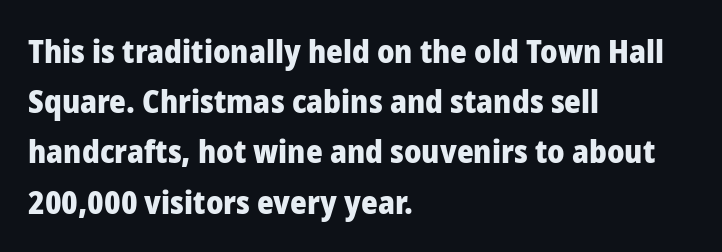
{"serif": "no", "italic": "no", "bold": "yes", "weight": "heavy", "width": "normal", "stroke_contrast": "low", "x_height": "medium", "monospaced": "no", "underline": "no", "align": "left", "line_spacing": "normal", "line_spacing_ratio": 1.57, "letter_spacing": "normal", "letter_spacing_em": 0.0, "glyph_px": 32}
